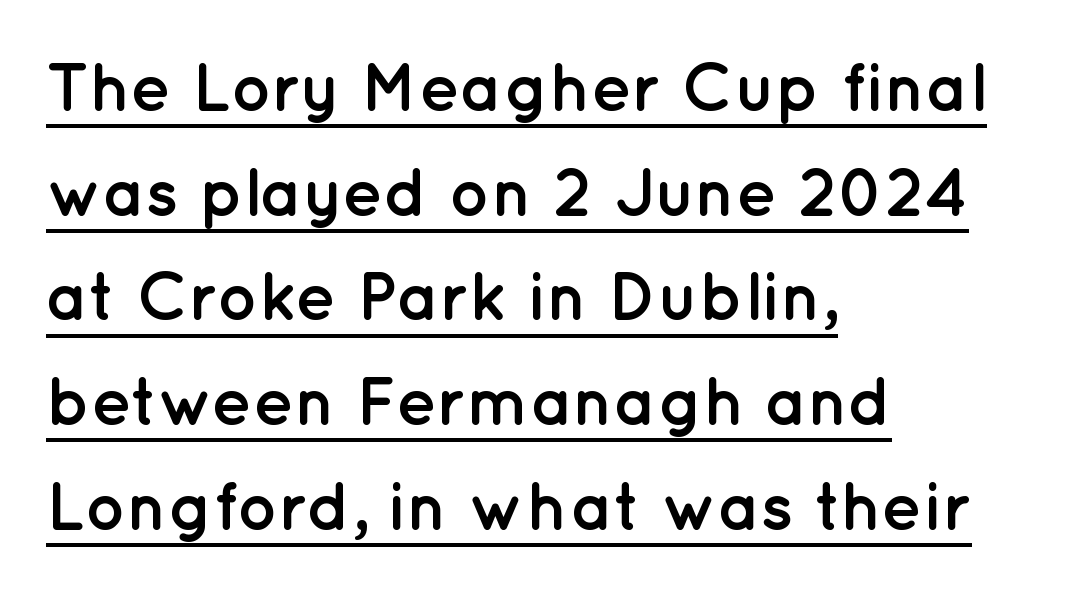
{"serif": "no", "italic": "no", "bold": "yes", "weight": "semibold", "width": "normal", "stroke_contrast": "low", "x_height": "medium", "monospaced": "no", "underline": "yes", "align": "left", "line_spacing": "normal", "line_spacing_ratio": 1.54, "letter_spacing": "normal", "letter_spacing_em": 0.0, "glyph_px": 68}
